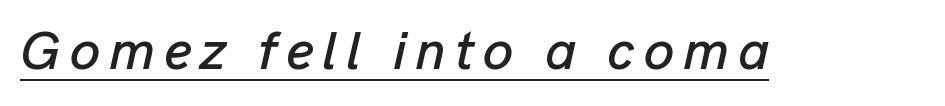
Q: Is the text italic (slanted)? A: Yes, it leans right by about 13 degrees.
Q: Is the text underlined? A: Yes.
Q: Width (condensed, normal, or wide)? A: Normal.
Q: Stroke contrast? A: Low.
Q: x-height? A: Medium.
Q: Monospaced? A: No.
